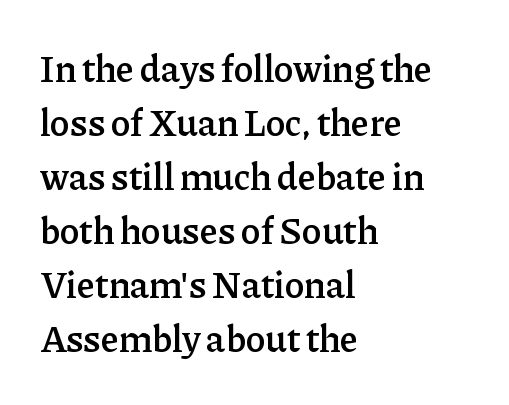
Q: Is the text bold? A: Semi-bold.
Q: Is the text italic (slanted)? A: No, it is upright.
Q: Is the typeface a serif or a sans-serif typeface? A: Serif.
Q: Is the text underlined? A: No.
Q: How is the paragraph aligned? A: Left-aligned.
Q: Is the spacing between letters normal or unusually wide? A: Normal.
Q: Is the spacing between lines tight, normal or loose? A: Normal.
Q: Width (condensed, normal, or wide)? A: Normal.
Q: Stroke contrast? A: Low.
Q: x-height? A: Medium.
Q: Monospaced? A: No.
